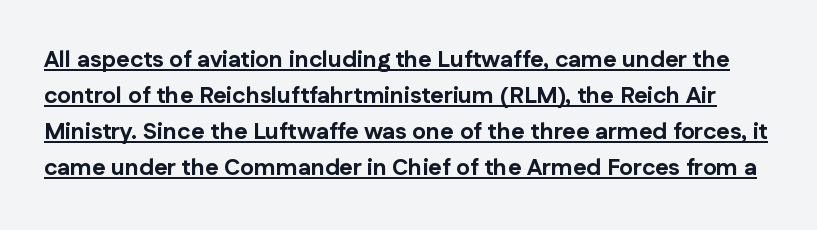
Q: Is the text bold? A: Yes.
Q: Is the text italic (slanted)? A: No, it is upright.
Q: Is the text underlined? A: Yes.
Q: Is the spacing between letters normal or unusually wide? A: Normal.
Q: Is the spacing between lines tight, normal or loose? A: Normal.
